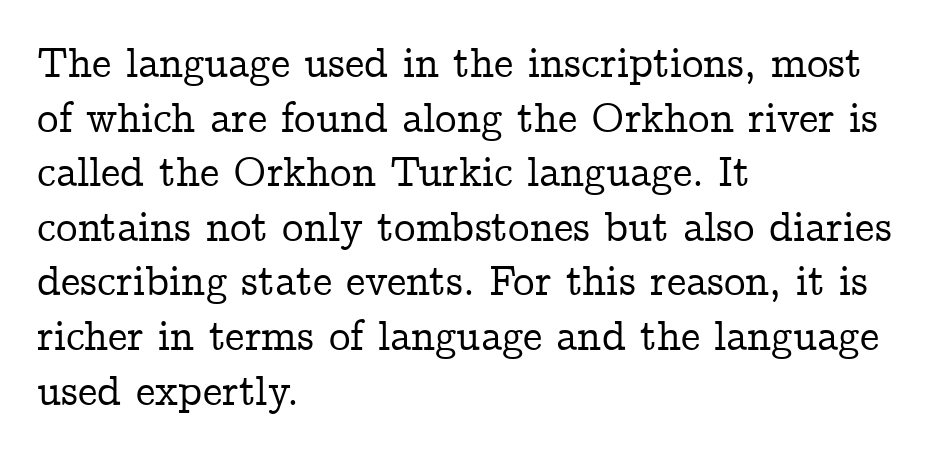
The image shows 43 px serif type, upright; set left-aligned, normal line spacing (1.27x), normal letter spacing, not underlined; low stroke contrast and a medium x-height.
